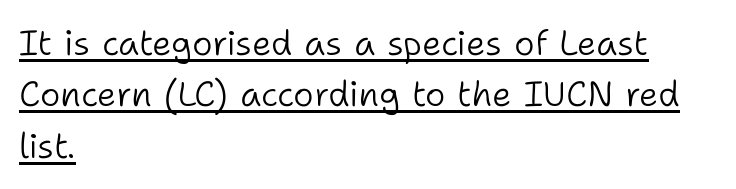
The rows are spaced the way most documents space them. Note the varied advance widths — an 'i' is clearly narrower than an 'm'. Honestly, the underline is the first thing you notice here. The letters sit at their default tracking, neither squeezed nor spread.
